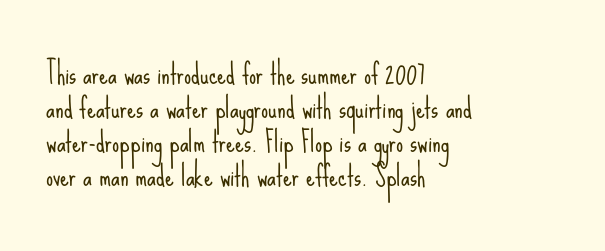
The image shows 28 px light, condensed sans-serif type, upright; set left-aligned, line spacing 1.22x, normal letter spacing, not underlined; low stroke contrast and a small x-height.
